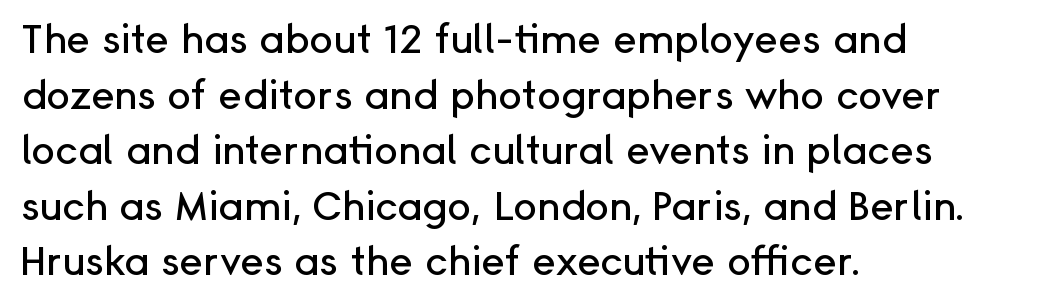
Q: Is the text italic (slanted)? A: No, it is upright.
Q: Is the typeface a serif or a sans-serif typeface? A: Sans-serif.
Q: Is the text underlined? A: No.
Q: How is the paragraph aligned? A: Left-aligned.
Q: Is the spacing between letters normal or unusually wide? A: Normal.
Q: Is the spacing between lines tight, normal or loose? A: Normal.
Q: Width (condensed, normal, or wide)? A: Normal.
Q: Stroke contrast? A: Low.
Q: x-height? A: Medium.
Q: Monospaced? A: No.
